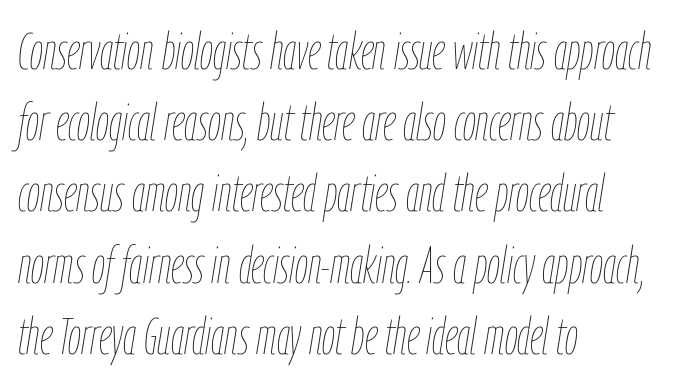
This sample uses an oblique cut, with every glyph tilted off the vertical. Horizontally, the lines are justified to the leading edge only. The specimen omits any rule beneath the text block's lines. Character widths vary here, with narrow letters taking less room than wide ones. Spacing between characters is what you'd get straight out of the box.
